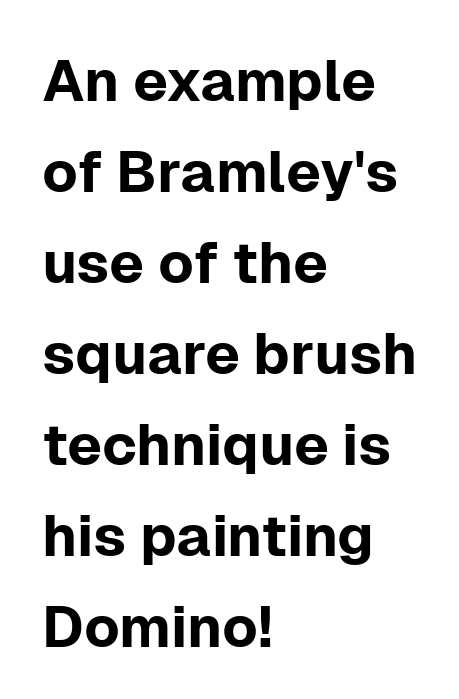
{"serif": "no", "italic": "no", "width": "normal", "stroke_contrast": "low", "x_height": "medium", "monospaced": "no", "underline": "no", "align": "left", "line_spacing": "normal", "line_spacing_ratio": 1.57, "letter_spacing": "normal", "letter_spacing_em": 0.0, "glyph_px": 58}
